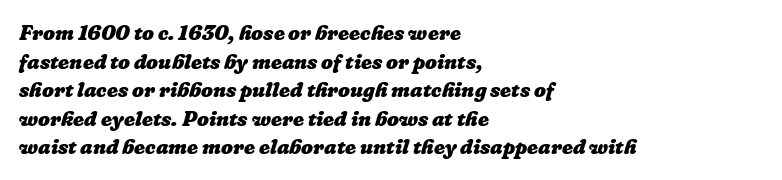
The image shows 21 px bold type; set left-aligned, normal line spacing (1.36x), normal letter spacing, not underlined.
